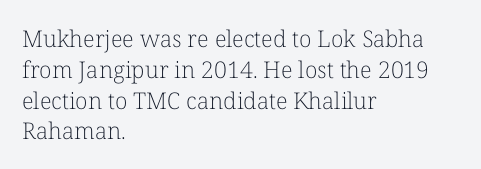
The image shows 23 px text type, upright; set left-aligned, normal line spacing (1.34x), normal letter spacing, not underlined.
